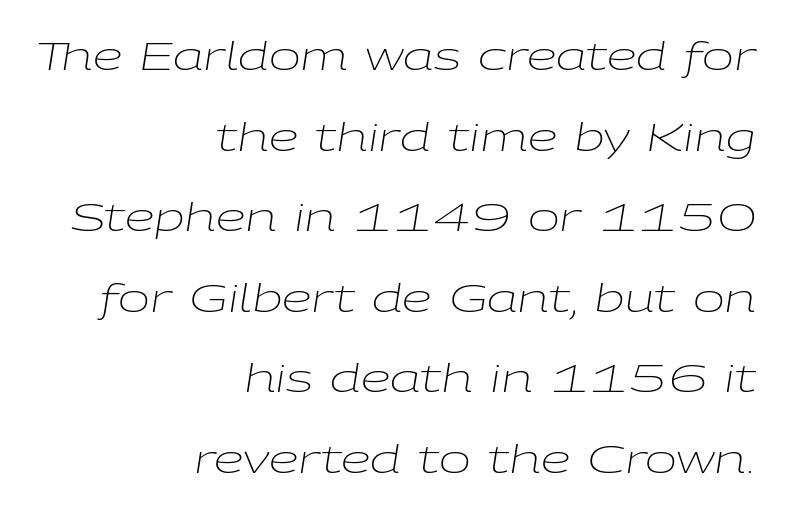
Q: Is the text bold? A: No.
Q: Is the text italic (slanted)? A: Yes, it leans right by about 9 degrees.
Q: Is the text underlined? A: No.
Q: How is the paragraph aligned? A: Right-aligned.
Q: Is the spacing between letters normal or unusually wide? A: Normal.
Q: Is the spacing between lines tight, normal or loose? A: Loose.
Q: Width (condensed, normal, or wide)? A: Wide.
Q: Stroke contrast? A: Low.
Q: x-height? A: Medium.
Q: Monospaced? A: No.
